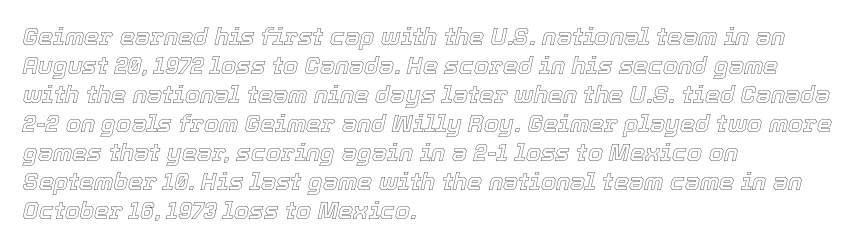
The passage shown is not underscored anywhere. Rendered with sloped, italic letterforms. Teacher's note: observe the even left margin — that is flush-left alignment. The horizontal fit of the characters is conventional and even.
